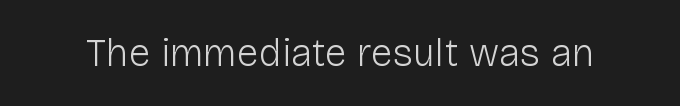
The letters advance in unequal steps, a hallmark of proportional type. Type style note: lacks serifs. Compared with typical body copy, the letter spacing here is the same. Heft: none added — not bold. Notice how the stems are strictly vertical — no italics here. Beneath every word, the page is bare.
